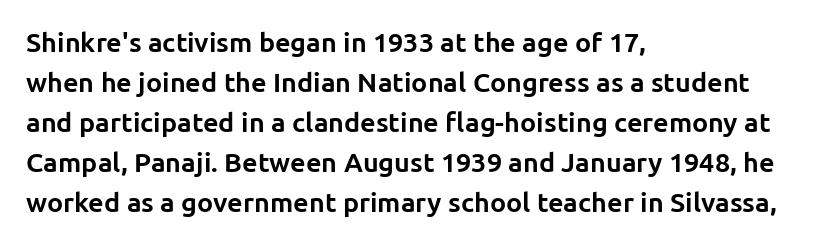
The image shows 27 px bold type, upright; set left-aligned, normal line spacing (1.48x), normal letter spacing, not underlined.
